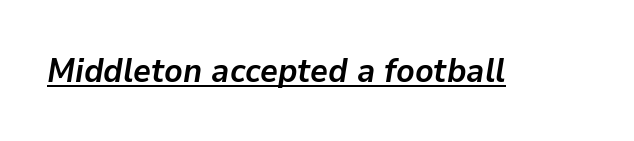
The image shows 34 px semibold type, italic (leaning right); set normal letter spacing, underlined; low stroke contrast and a medium x-height.
